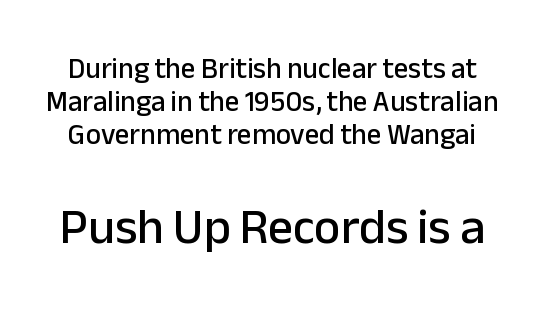
Varying glyph widths throughout — classic text-font behaviour. Interline gaps are noticeably narrow in this sample. The later block is typeset at a bigger size than the earlier block. A clean baseline with only descenders dipping below it.
